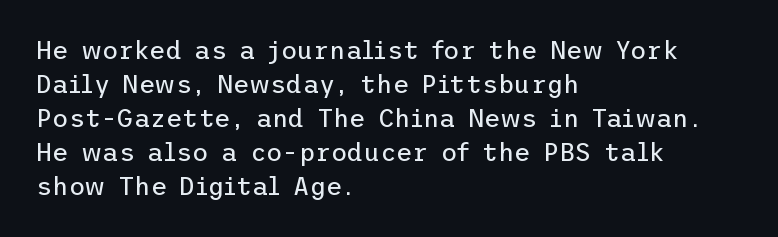
A normal amount of white space separates one row of letters from the next. Honestly, the letter spacing is just normal — you wouldn't notice it. The font's upright variant was chosen for this text. Is this a heavy cut? Hardly; it is regular or lighter. Caption: multi-line text, flush left, ragged right.
